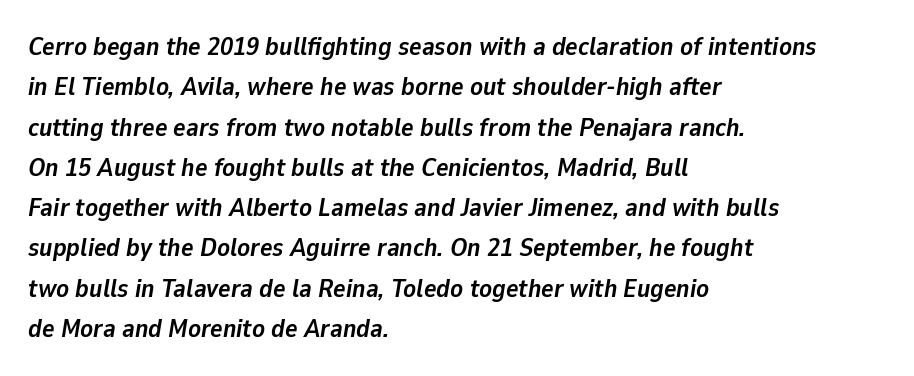
The image shows 26 px bold type, italic (leaning right); set left-aligned, normal line spacing (1.55x), normal letter spacing, not underlined.
